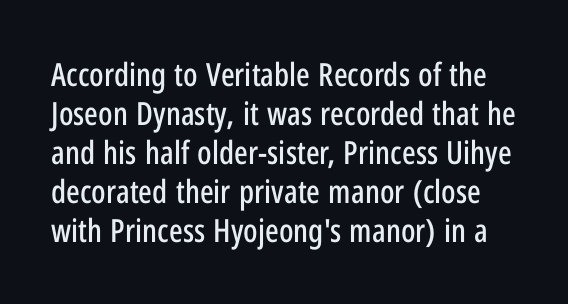
The image shows 32 px condensed sans-serif type, upright; set line spacing 1.22x, normal letter spacing, not underlined; low stroke contrast and a medium x-height.
